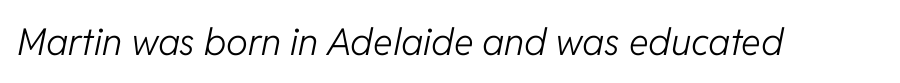
The font sits on the lighter half of the weight spectrum, regular included. The face used here is proportionally spaced, like ordinary book or web type. This sample uses an oblique cut, with every glyph tilted off the vertical. These lines keep a tight, regular rhythm from letter to letter.
